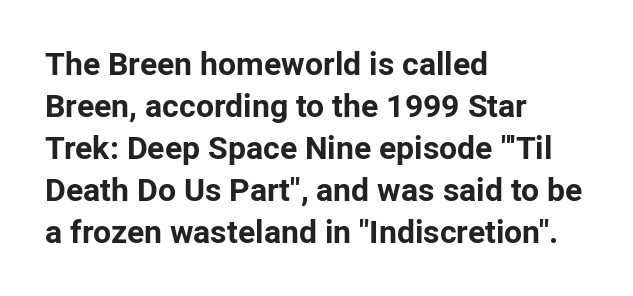
Unlike a traditional serif, this face leaves its strokes unadorned. This is roman type, the default non-slanted kind. How heavy is the stroke? Heavy — this is a bold. Each word holds together tightly as a unit, with standard inter-letter gaps. Do the characters align in a grid? No, the font is proportional. Alignment: flush left.
